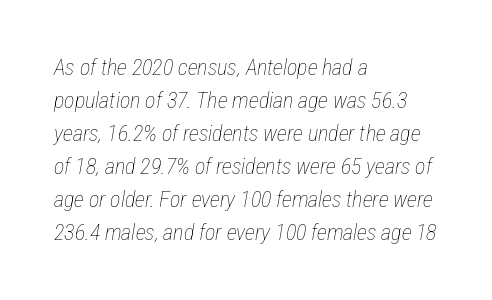
{"italic": "yes", "lean": "right", "slant_degrees": 12, "bold": "no", "underline": "no", "align": "left", "line_spacing": "normal", "line_spacing_ratio": 1.5, "letter_spacing": "normal", "letter_spacing_em": 0.0, "glyph_px": 22}
